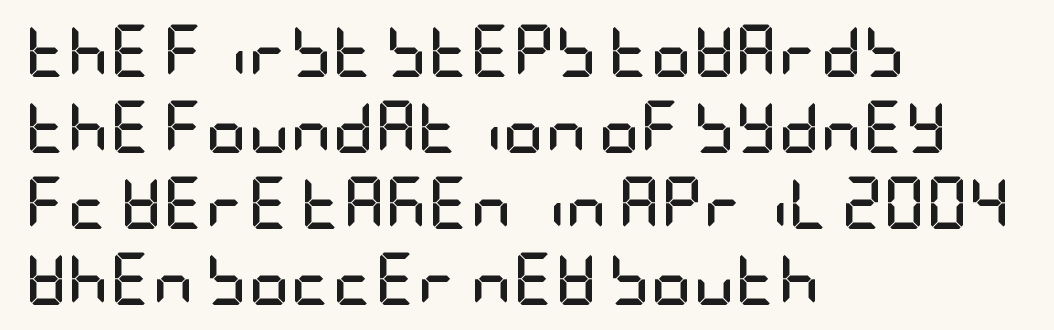
Q: Is the text bold? A: Yes.
Q: Is the text italic (slanted)? A: No, it is upright.
Q: Is the typeface a serif or a sans-serif typeface? A: Sans-serif.
Q: Is the text underlined? A: No.
Q: How is the paragraph aligned? A: Left-aligned.
Q: Is the spacing between letters normal or unusually wide? A: Normal.
Q: Is the spacing between lines tight, normal or loose? A: Normal.
Q: Width (condensed, normal, or wide)? A: Condensed.
Q: Stroke contrast? A: Low.
Q: x-height? A: Large.
